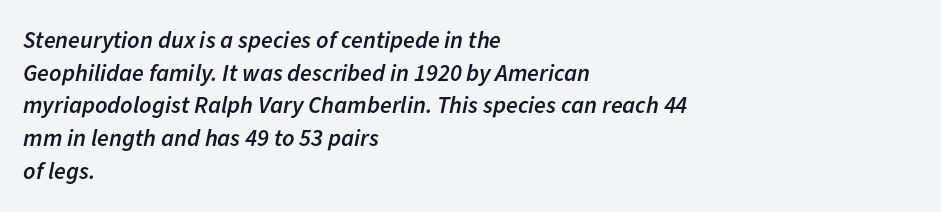
Q: Is the text bold? A: Semi-bold.
Q: Is the text italic (slanted)? A: Yes, it leans right by about 11 degrees.
Q: Is the text underlined? A: No.
Q: How is the paragraph aligned? A: Left-aligned.
Q: Is the spacing between letters normal or unusually wide? A: Normal.
Q: Is the spacing between lines tight, normal or loose? A: Normal.
